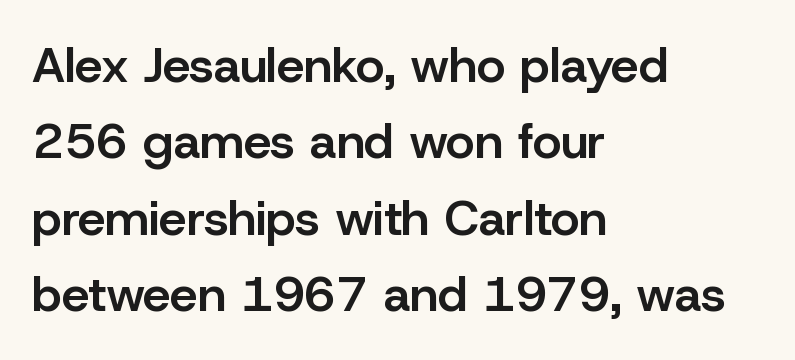
The line-height multiplier appears to be the usual default. No feet cap the strokes, marking this as sans-serif type. Compared with an ordinary text face, these strokes are moderately heavier — a semibold. Rendered with straight, roman letterforms. Typeset ragged right — the left edge is the straight one. Just letters on the line, the space beneath them empty.
